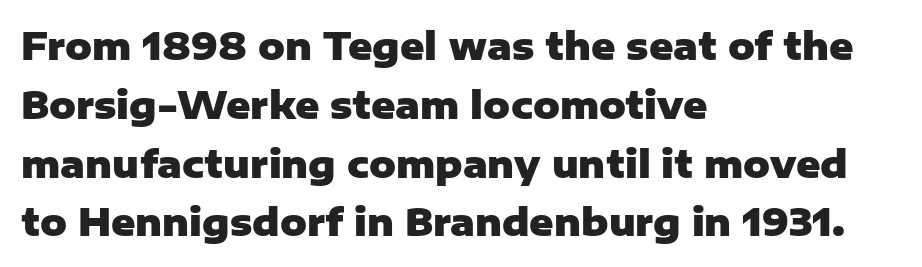
Evenly set lines give the paragraph a standard silhouette. Each letter keeps its own natural width here, so spacing adapts to shape. Note: no serifs on the glyphs. A full-strength bold gives these letters their thick strokes.
